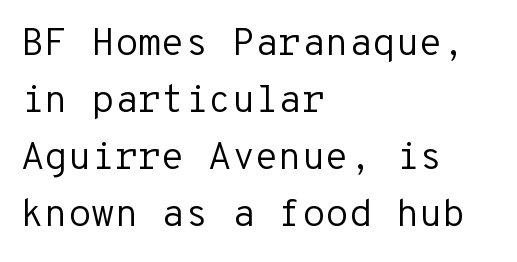
The image shows 38 px regular-weight sans-serif type, upright, monospaced; set left-aligned, normal line spacing (1.5x), normal letter spacing, not underlined; low stroke contrast and a medium x-height.
